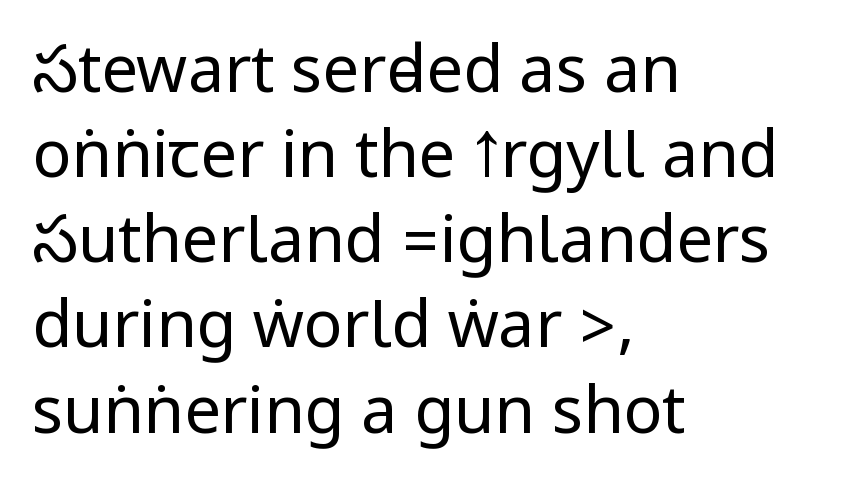
Q: Is the text bold? A: No.
Q: Is the text italic (slanted)? A: No, it is upright.
Q: Is the typeface a serif or a sans-serif typeface? A: Sans-serif.
Q: Is the text underlined? A: No.
Q: How is the paragraph aligned? A: Left-aligned.
Q: Is the spacing between letters normal or unusually wide? A: Normal.
Q: Is the spacing between lines tight, normal or loose? A: Normal.
Q: Width (condensed, normal, or wide)? A: Condensed.
Q: Stroke contrast? A: Low.
